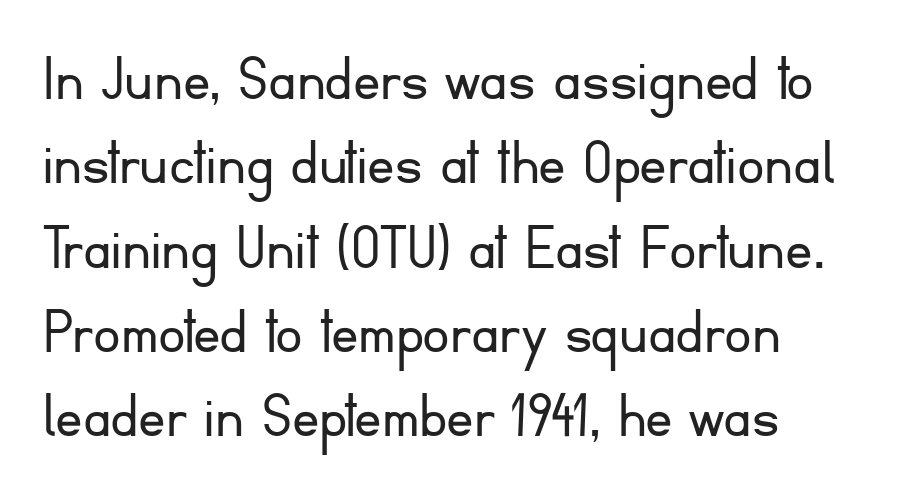
The image shows 68 px light sans-serif type, upright; set left-aligned, line spacing 1.24x, normal letter spacing, not underlined; low stroke contrast and a small x-height.
